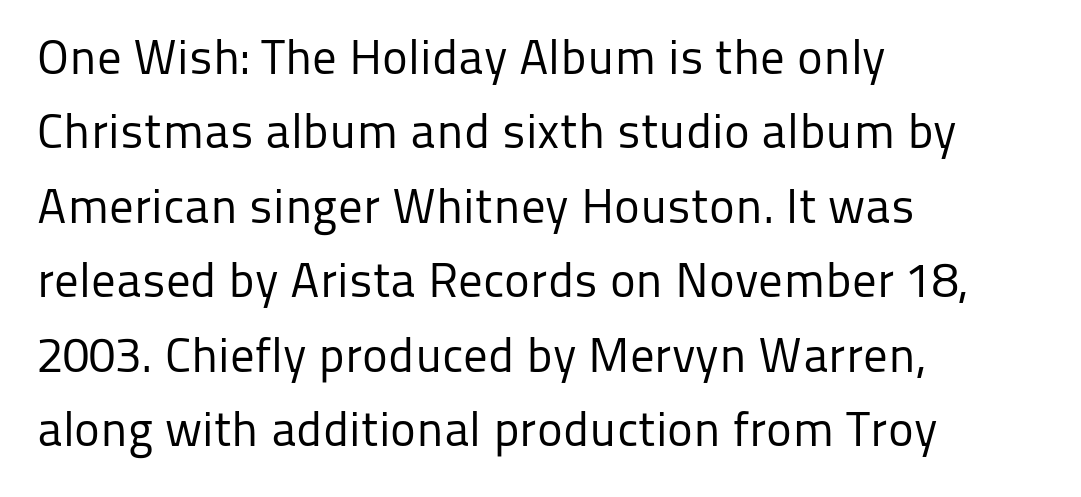
This sample has the flowing, uneven cadence of proportional lettering. Beneath every word, the page is bare. The cut favours lightness, reaching ordinary text weight at its darkest. Each new line begins a customary step beneath the previous one. These lines are set flush left with a ragged right edge.
